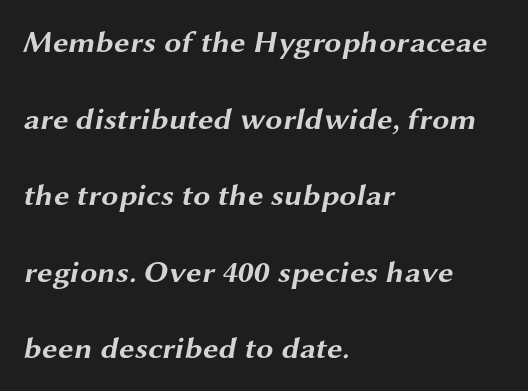
The space between consecutive lines is lavish. Spacing between characters is what you'd get straight out of the box. These words are printed bold, with thick strokes throughout. The typeface chosen for these lines omits serifs. Looks like regular typesetting: each glyph gets only the width it needs. Leftover space on each line is placed entirely after the last word.
